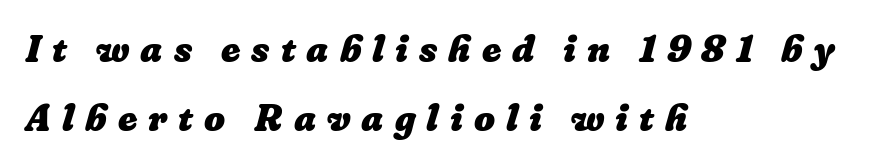
The words here are not underlined. A student would call this left alignment; a typographer would say flush left, rag right. Note the varied advance widths — an 'i' is clearly narrower than an 'm'. Caption: expanded tracking, letters set apart. Notice how thick the strokes are: this is what a full bold looks like.
